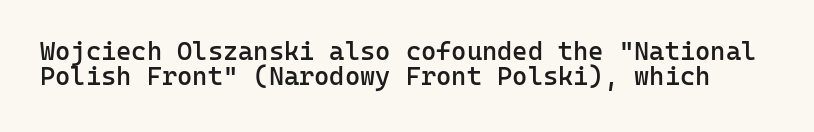
{"italic": "no", "bold": "semi", "underline": "no", "line_spacing": "tight", "line_spacing_ratio": 0.96, "letter_spacing": "normal", "letter_spacing_em": 0.0, "glyph_px": 26}
